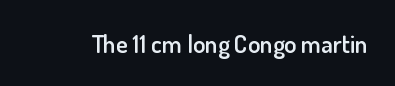
The letters stand upright; this is a roman face. Words appear dense and cohesive because spacing is normal. What weight is shown? A semibold, between regular and bold. The passage shown is not underscored anywhere.
